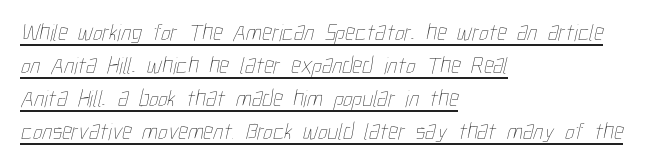
Interline gaps are of average width in this sample. Reading down the block, your eye returns to a fixed left position each line. The face used here appears with an underline applied. The characters are drawn with everyday or finer stroke widths. This sample uses plain, unmodified letter spacing.
